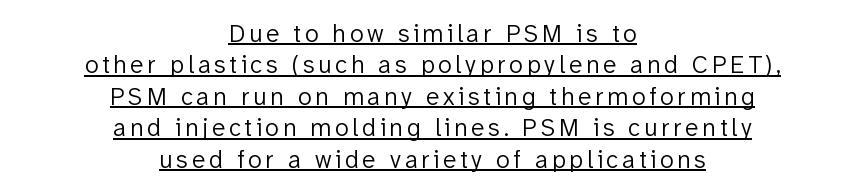
The image shows 25 px text type, upright; set centered, normal line spacing (1.26x), underlined.
